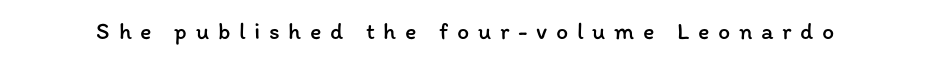
{"italic": "no", "bold": "no", "underline": "no", "letter_spacing": "wide", "letter_spacing_em": 0.36, "glyph_px": 24}
